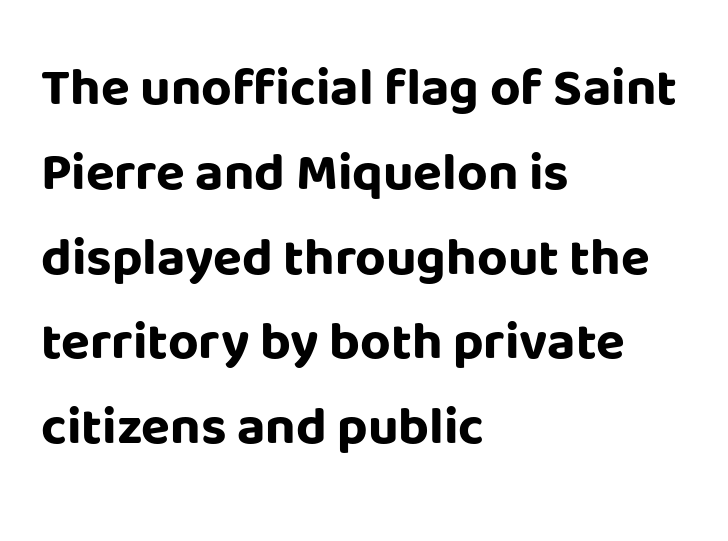
Just letters on the line, the space beneath them empty. You could not count columns in this text — the font is proportionally spaced. This is the regular roman posture of the typeface. Leftover space on each line is placed entirely after the last word. The glyphs in this specimen are sans serif. The characters look thick and weighty, a clear bold.
